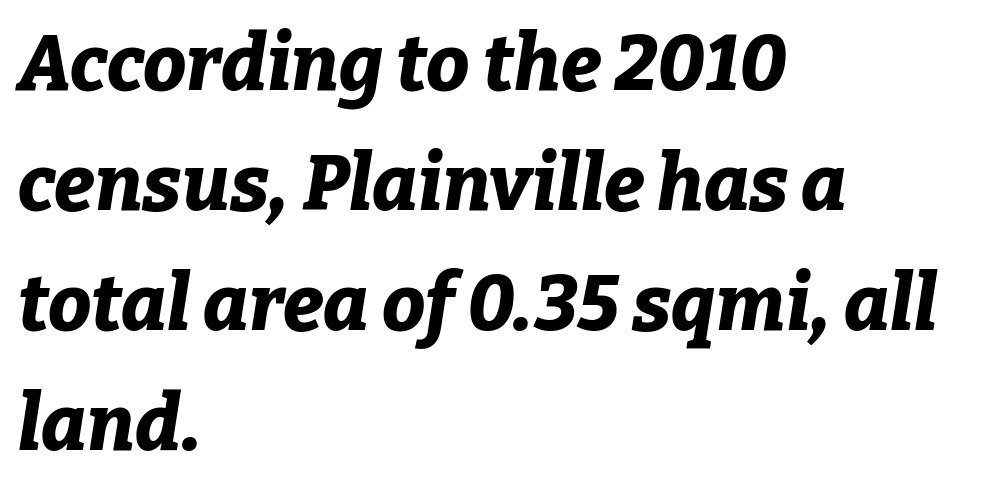
{"italic": "yes", "lean": "right", "slant_degrees": 9, "bold": "yes", "weight": "bold", "width": "normal", "stroke_contrast": "low", "x_height": "medium", "monospaced": "no", "underline": "no", "align": "left", "line_spacing": "normal", "line_spacing_ratio": 1.56, "letter_spacing": "normal", "letter_spacing_em": 0.0, "glyph_px": 77}
